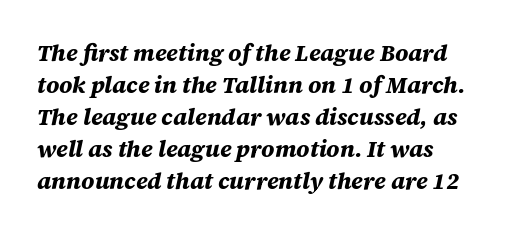
{"italic": "yes", "lean": "right", "slant_degrees": 12, "bold": "yes", "underline": "no", "align": "left", "line_spacing": "normal", "line_spacing_ratio": 1.39, "letter_spacing": "normal", "letter_spacing_em": 0.0, "glyph_px": 23}
